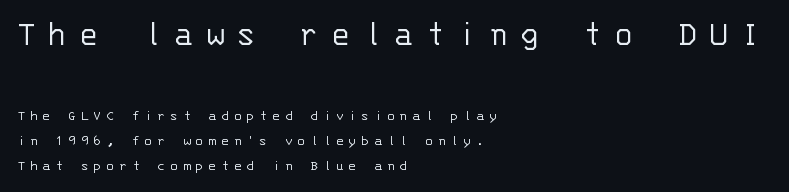
{"serif": "no", "italic": "no", "bold": "no", "weight": "light", "width": "normal", "stroke_contrast": "low", "x_height": "large", "monospaced": "yes", "underline": "no", "align": "left", "line_spacing": "normal", "line_spacing_ratio": 1.68, "letter_spacing": "wide", "letter_spacing_em": 0.31, "larger_block": "first", "size_ratio": 2.47, "glyph_px": 37}
